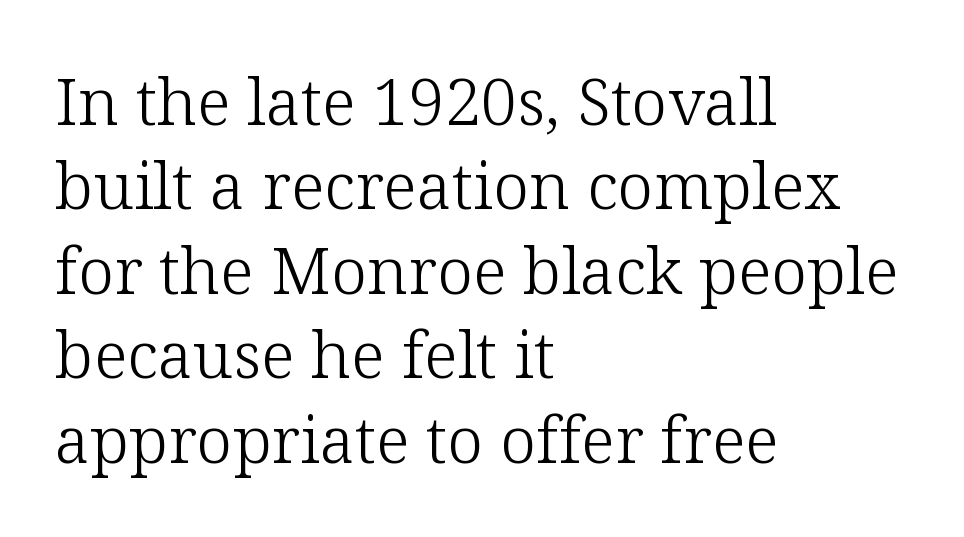
It's the straight-up-and-down kind of type. The designer left line spacing at the default. Think of a printed novel: that variable character pitch is what you see here. The compositor pushed each line to the left boundary.
